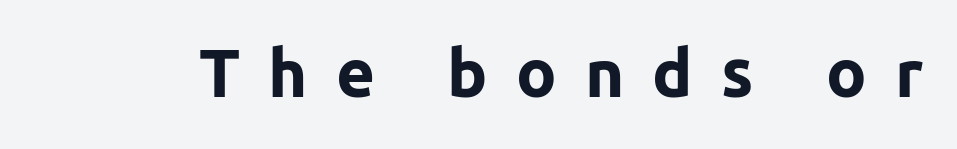
{"serif": "no", "italic": "no", "bold": "yes", "weight": "bold", "width": "normal", "stroke_contrast": "low", "x_height": "medium", "monospaced": "no", "underline": "no", "letter_spacing": "wide", "letter_spacing_em": 0.42, "glyph_px": 67}
